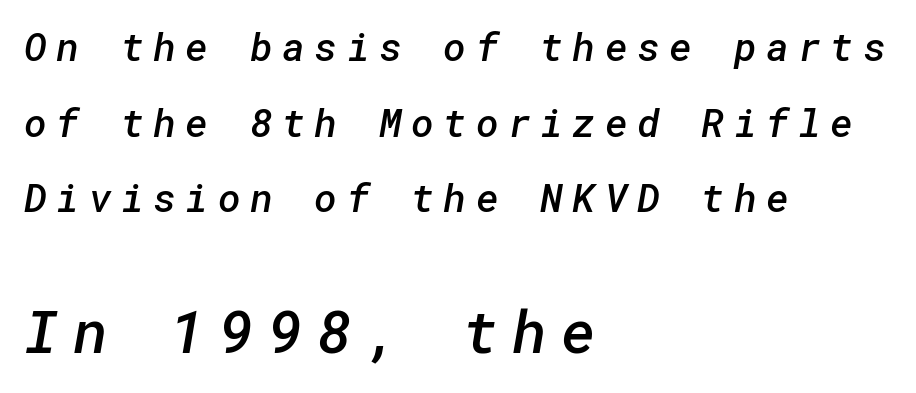
{"serif": "no", "bold": "semi", "weight": "semibold", "width": "normal", "stroke_contrast": "low", "x_height": "medium", "underline": "no", "align": "left", "line_spacing": "loose", "line_spacing_ratio": 1.94, "letter_spacing": "wide", "letter_spacing_em": 0.24, "larger_block": "second", "size_ratio": 1.51, "glyph_px": 59}
